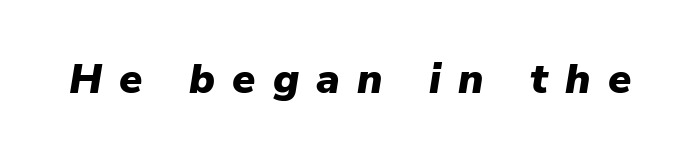
The line texture is sparse and dotted thanks to wide tracking. There's an unmistakable incline to the writing here. Its strokes are broad and dark, the hallmark of bold type. Check the space under the baseline: it is left empty. Here the designer chose a conventional face with non-uniform glyph widths.
